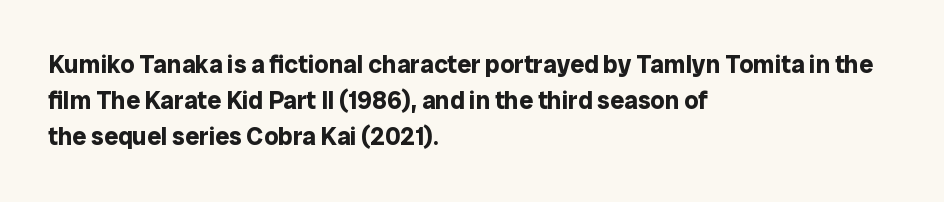
Typesetter's note: full bold, strokes at maximum text heaviness. Rendered with straight, roman letterforms. The line-height multiplier appears to be the usual default. Words appear dense and cohesive because spacing is normal. A student would call this left alignment; a typographer would say flush left, rag right. The baseline area is clear.
